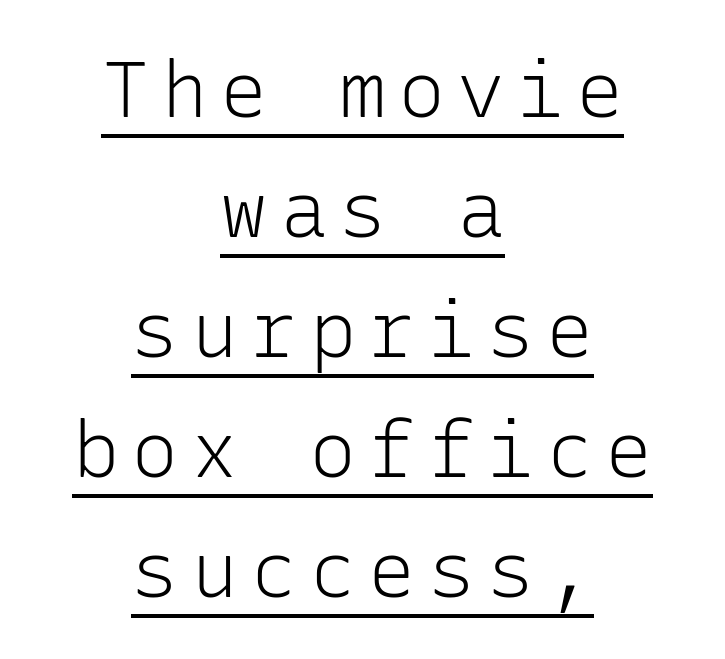
{"serif": "no", "italic": "no", "bold": "no", "weight": "light", "width": "normal", "stroke_contrast": "low", "x_height": "medium", "monospaced": "yes", "underline": "yes", "align": "center", "line_spacing": "normal", "line_spacing_ratio": 1.52, "glyph_px": 79}
